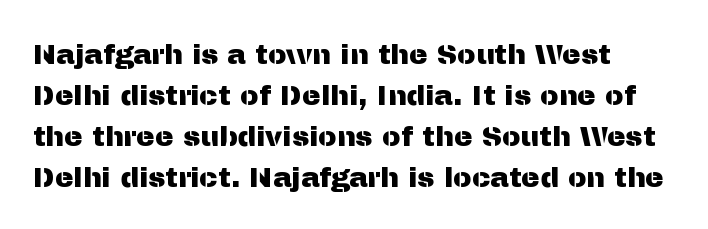
The image shows 28 px sans-serif type, upright; set left-aligned, normal line spacing (1.46x), normal letter spacing, not underlined; medium stroke contrast and a medium x-height.
